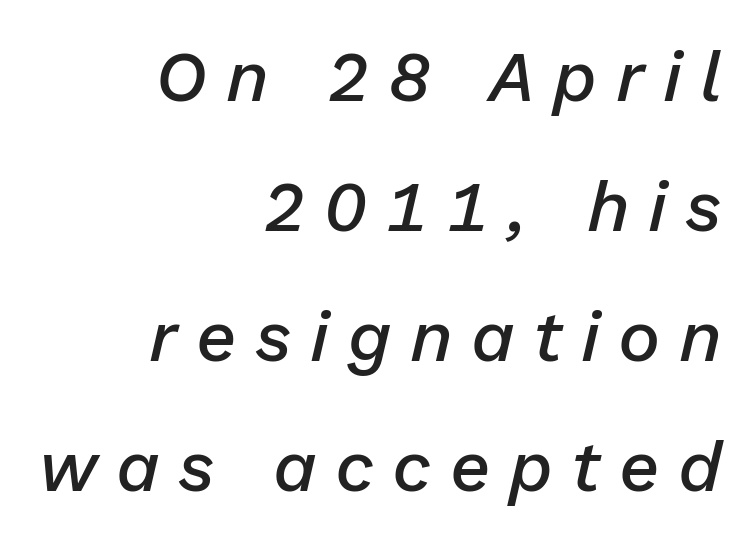
Horizontally, the lines are justified to the trailing edge only. The glyphs are unaccompanied by any horizontal stroke below them. Short note: letters widely spaced. It's the slanting kind of type. The rendering uses natural spacing where letterforms have individual widths.
